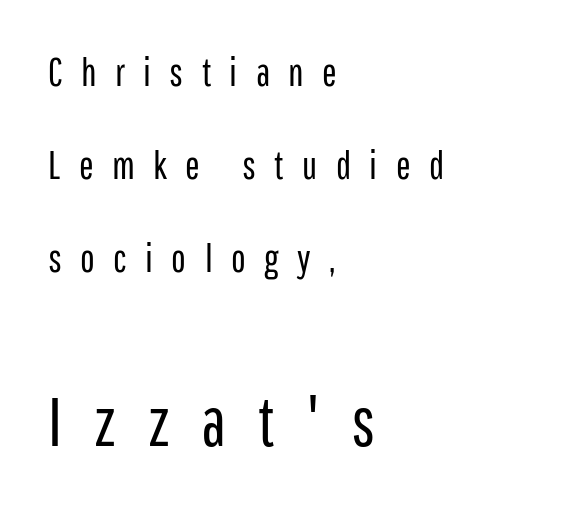
{"serif": "no", "italic": "no", "bold": "no", "weight": "regular", "width": "condensed", "stroke_contrast": "low", "x_height": "medium", "monospaced": "no", "underline": "no", "align": "left", "line_spacing": "loose", "line_spacing_ratio": 2.38, "letter_spacing": "wide", "letter_spacing_em": 0.47, "larger_block": "second", "size_ratio": 1.74, "glyph_px": 68}
